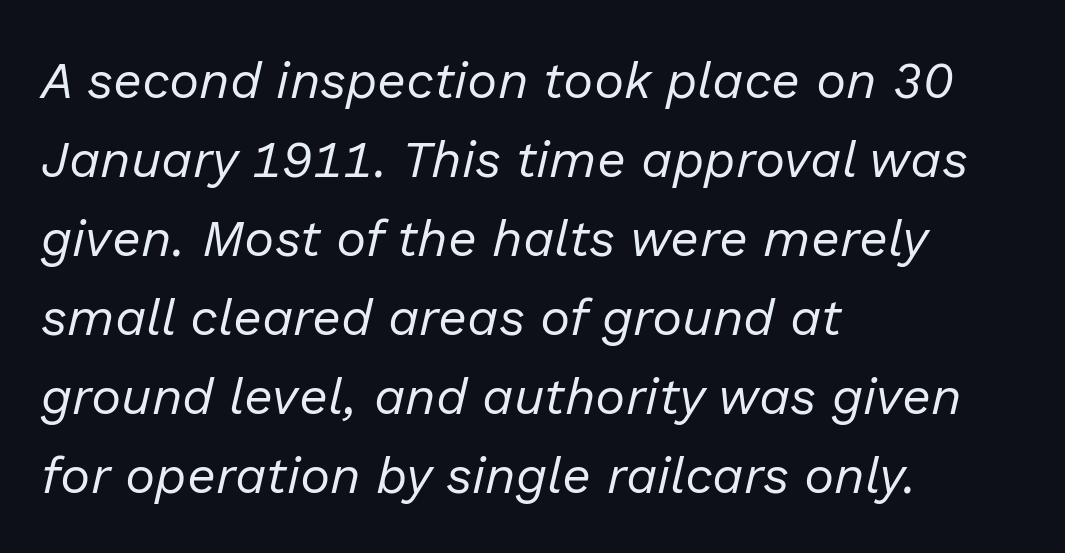
Q: Is the text bold? A: No.
Q: Is the text italic (slanted)? A: Yes, it leans right by about 13 degrees.
Q: Is the text underlined? A: No.
Q: How is the paragraph aligned? A: Left-aligned.
Q: Is the spacing between letters normal or unusually wide? A: Normal.
Q: Is the spacing between lines tight, normal or loose? A: Normal.
Q: Width (condensed, normal, or wide)? A: Normal.
Q: Stroke contrast? A: Low.
Q: x-height? A: Medium.
Q: Monospaced? A: No.
